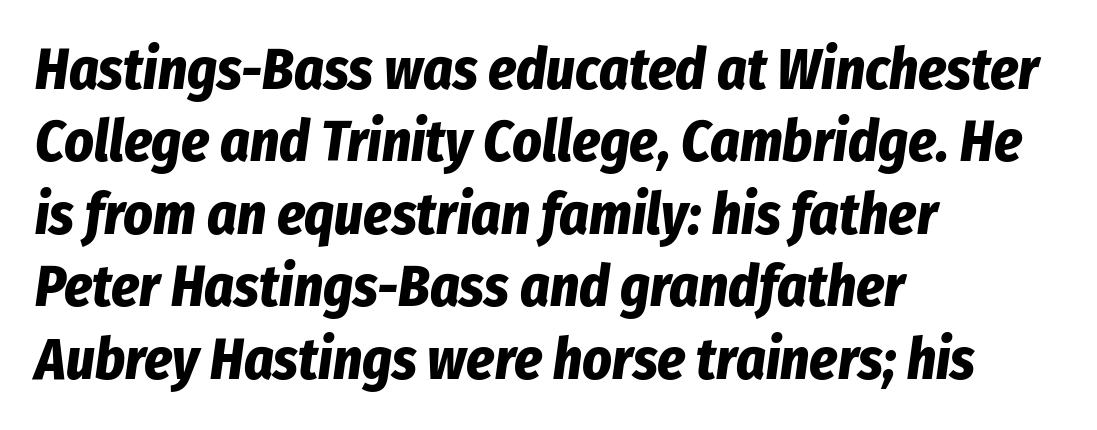
The image shows 57 px bold, condensed type, italic (leaning right); set left-aligned, normal line spacing (1.27x), normal letter spacing, not underlined; low stroke contrast and a medium x-height.
